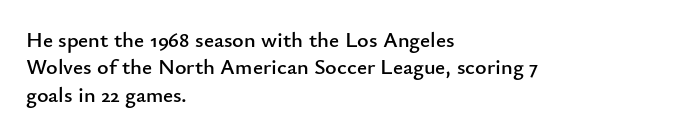
{"italic": "no", "underline": "no", "align": "left", "line_spacing": "normal", "line_spacing_ratio": 1.25, "letter_spacing": "normal", "letter_spacing_em": 0.0, "glyph_px": 22}
